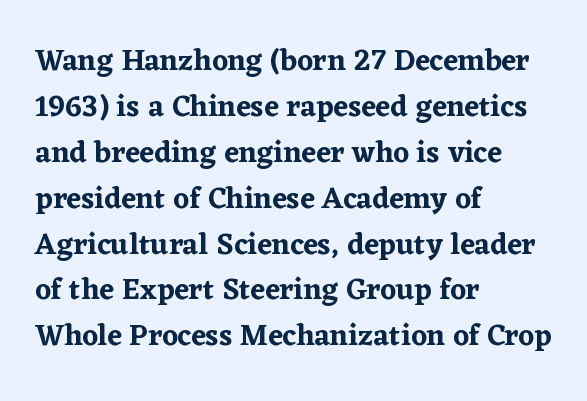
The image shows 30 px serif type, upright; set left-aligned, normal line spacing (1.53x), normal letter spacing, not underlined; low stroke contrast and a medium x-height.
